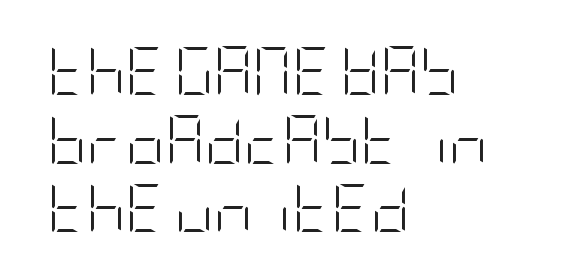
The image shows 48 px light, condensed sans-serif type, upright; set left-aligned, normal line spacing (1.43x), normal letter spacing, not underlined; low stroke contrast and a large x-height.
